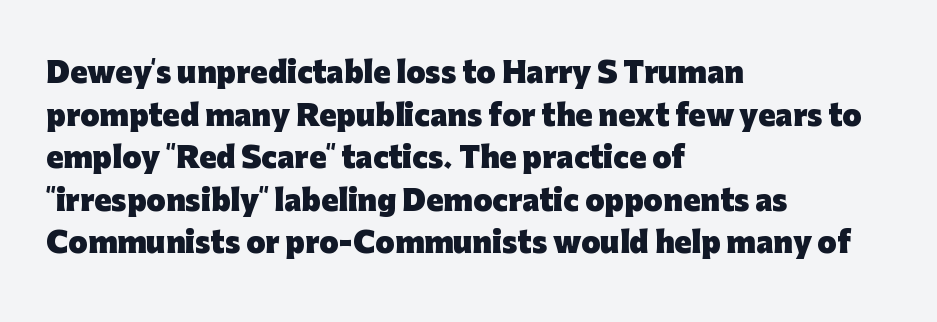
Q: Is the text bold? A: Yes.
Q: Is the text italic (slanted)? A: No, it is upright.
Q: Is the typeface a serif or a sans-serif typeface? A: Sans-serif.
Q: Is the text underlined? A: No.
Q: How is the paragraph aligned? A: Left-aligned.
Q: Is the spacing between letters normal or unusually wide? A: Normal.
Q: Is the spacing between lines tight, normal or loose? A: Normal.
Q: Width (condensed, normal, or wide)? A: Normal.
Q: Stroke contrast? A: Low.
Q: x-height? A: Medium.
Q: Monospaced? A: No.
